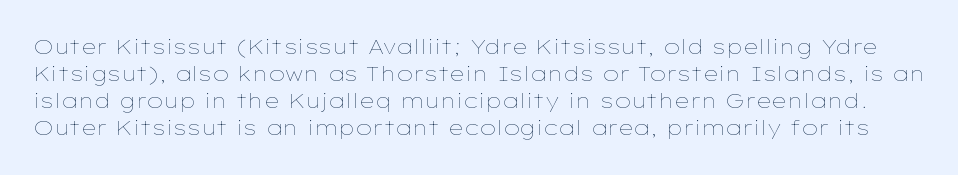
Q: Is the text bold? A: No.
Q: Is the text italic (slanted)? A: No, it is upright.
Q: Is the text underlined? A: No.
Q: Is the spacing between letters normal or unusually wide? A: Normal.
Q: Is the spacing between lines tight, normal or loose? A: Normal.
